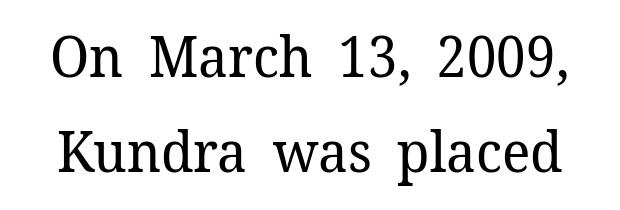
Q: Is the text bold? A: No.
Q: Is the text italic (slanted)? A: No, it is upright.
Q: Is the typeface a serif or a sans-serif typeface? A: Serif.
Q: Is the text underlined? A: No.
Q: Is the spacing between letters normal or unusually wide? A: Normal.
Q: Is the spacing between lines tight, normal or loose? A: Normal.
Q: Width (condensed, normal, or wide)? A: Normal.
Q: Stroke contrast? A: Low.
Q: x-height? A: Medium.
Q: Monospaced? A: No.
